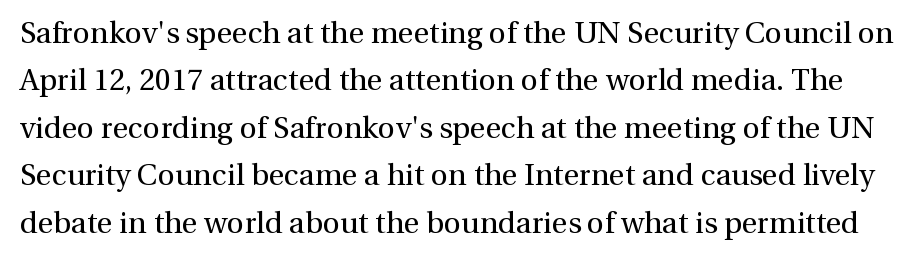
{"serif": "yes", "italic": "no", "bold": "no", "weight": "regular", "width": "normal", "x_height": "medium", "monospaced": "no", "underline": "no", "line_spacing": "normal", "line_spacing_ratio": 1.58, "letter_spacing": "normal", "letter_spacing_em": 0.0, "glyph_px": 30}
